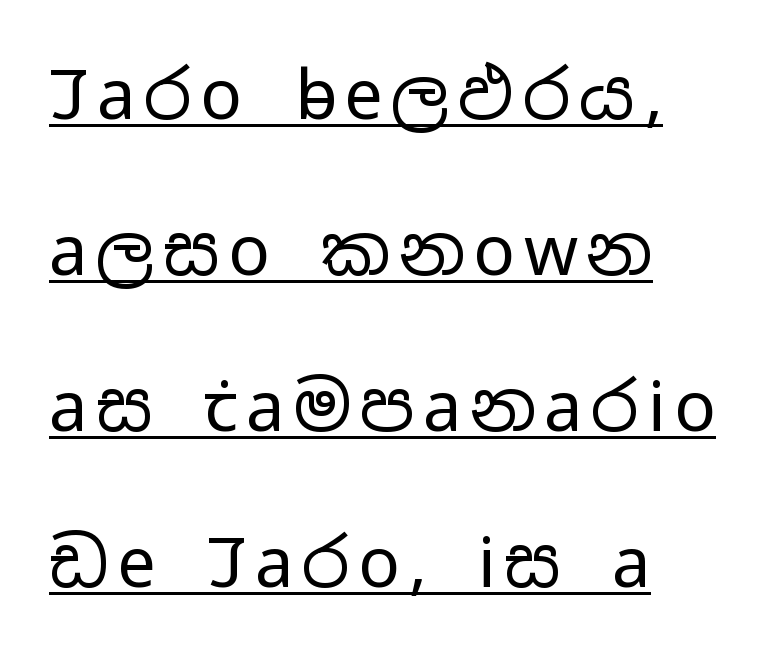
The image shows 69 px regular-weight, wide sans-serif type, upright; set left-aligned, loose line spacing (2.26x), underlined; low stroke contrast and a medium x-height.
